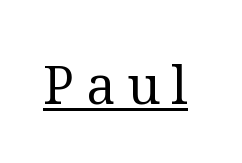
Display-style spreading of the glyphs; the letterfit is very open. The letters look calm and open, with moderate or lighter stems. In terms of posture, this sample is upright. The designer went with a serif here, giving each stem small feet.
